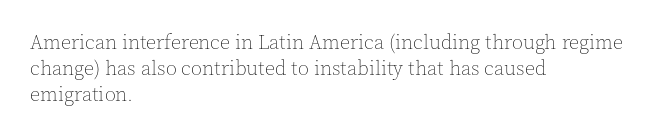
No chunkiness to these letters — they're not bold. Alignment: flush left. Do the letters lean? They stand straight. Horizontal bands of white between lines are of average thickness. Has an underline been added? It has not. Is the letter spacing exaggerated? No — it looks like the ordinary default.
